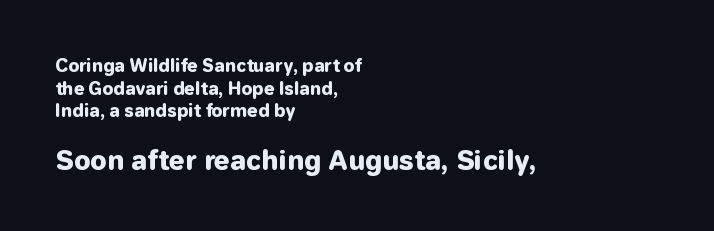
The image shows 26 px bold type, upright; set left-aligned, normal line spacing (1.33x), normal letter spacing, not underlined; the second (bottom) block is 1.53x larger.
